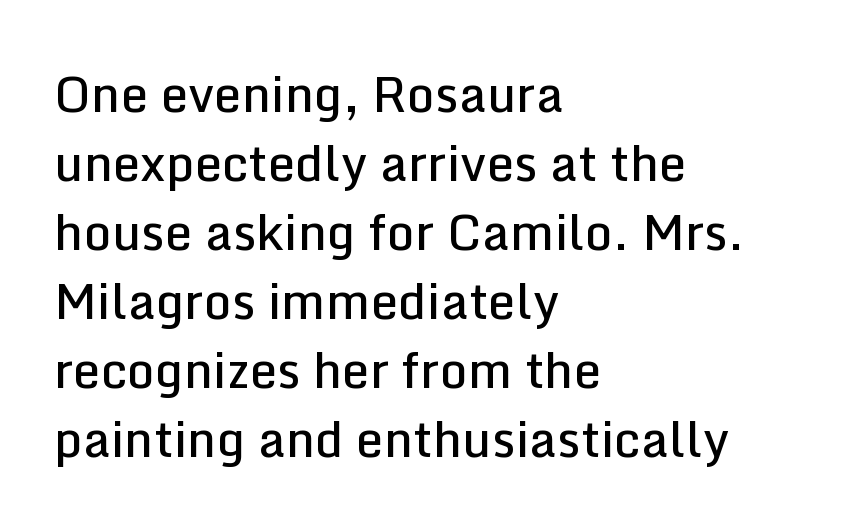
Q: Is the text bold? A: Semi-bold.
Q: Is the text italic (slanted)? A: No, it is upright.
Q: Is the typeface a serif or a sans-serif typeface? A: Sans-serif.
Q: Is the text underlined? A: No.
Q: How is the paragraph aligned? A: Left-aligned.
Q: Is the spacing between letters normal or unusually wide? A: Normal.
Q: Is the spacing between lines tight, normal or loose? A: Normal.
Q: Width (condensed, normal, or wide)? A: Normal.
Q: Stroke contrast? A: Low.
Q: x-height? A: Medium.
Q: Monospaced? A: No.
